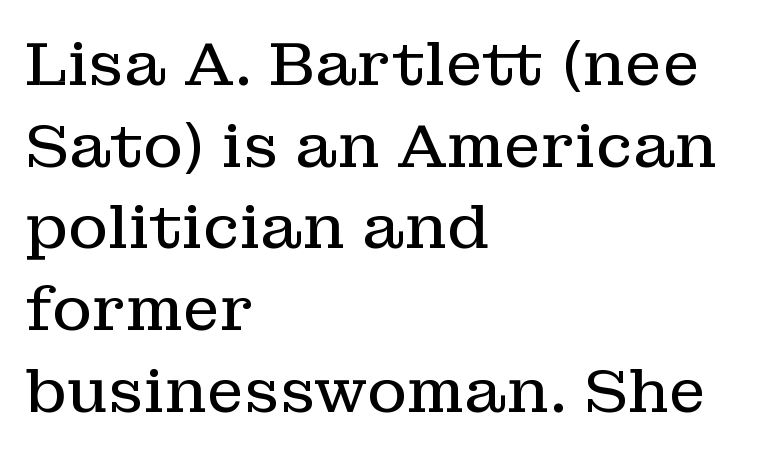
Q: Is the text bold? A: No.
Q: Is the text italic (slanted)? A: No, it is upright.
Q: Is the typeface a serif or a sans-serif typeface? A: Serif.
Q: Is the text underlined? A: No.
Q: How is the paragraph aligned? A: Left-aligned.
Q: Is the spacing between letters normal or unusually wide? A: Normal.
Q: Is the spacing between lines tight, normal or loose? A: Normal.
Q: Width (condensed, normal, or wide)? A: Normal.
Q: Stroke contrast? A: Low.
Q: x-height? A: Medium.
Q: Monospaced? A: No.
